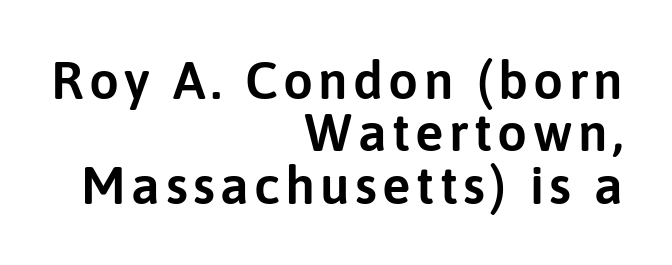
Q: Is the text italic (slanted)? A: No, it is upright.
Q: Is the typeface a serif or a sans-serif typeface? A: Sans-serif.
Q: Is the text underlined? A: No.
Q: How is the paragraph aligned? A: Right-aligned.
Q: Is the spacing between lines tight, normal or loose? A: Tight.
Q: Width (condensed, normal, or wide)? A: Normal.
Q: Stroke contrast? A: Low.
Q: x-height? A: Medium.
Q: Monospaced? A: No.
